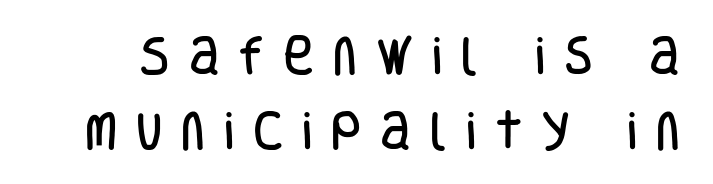
The image shows 42 px condensed sans-serif type, upright; set line spacing 1.78x, unusually wide letter spacing (+0.45 em), not underlined; low stroke contrast and a large x-height.
